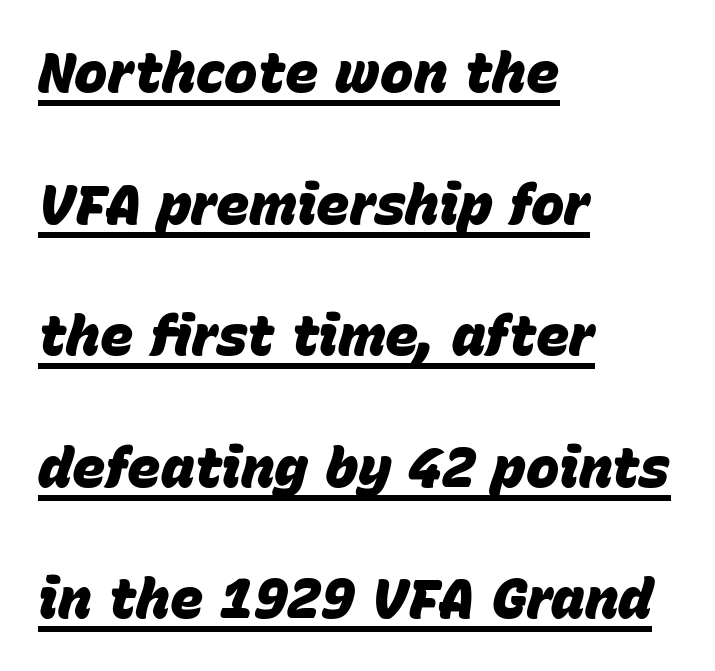
Q: Is the text bold? A: Yes.
Q: Is the text italic (slanted)? A: Yes, it leans right by about 15 degrees.
Q: Is the text underlined? A: Yes.
Q: How is the paragraph aligned? A: Left-aligned.
Q: Is the spacing between letters normal or unusually wide? A: Normal.
Q: Is the spacing between lines tight, normal or loose? A: Loose.
Q: Width (condensed, normal, or wide)? A: Normal.
Q: Stroke contrast? A: Low.
Q: x-height? A: Large.
Q: Monospaced? A: No.
